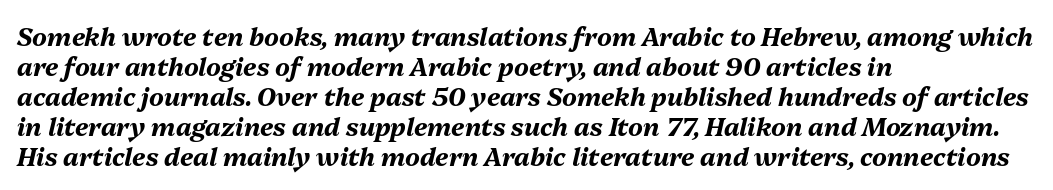
Notice how the passage keeps a crisp vertical edge on the left only. Italic: yes, the glyphs are oblique. Does extra space separate the letters? No, they use regular spacing. Stroke thickness is high; the sample reads as a true bold. Quick note: underline off.
